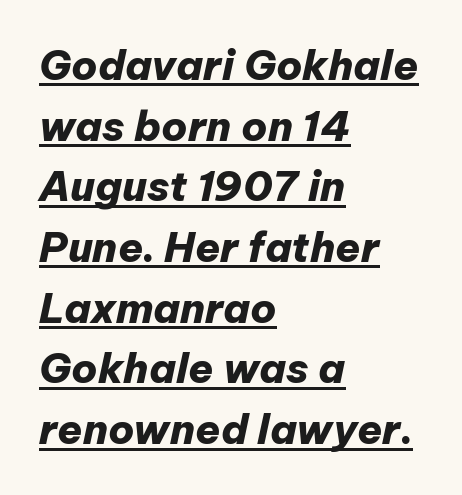
Look at the tracking — it's just the regular setting, nothing added. Spacing verdict: proportional, widths tailored to each character. This sample keeps an unexceptional amount of space between lines. Style check: oblique. The lines are quadded left. These lines carry a lot of weight — the face is fully bold.
